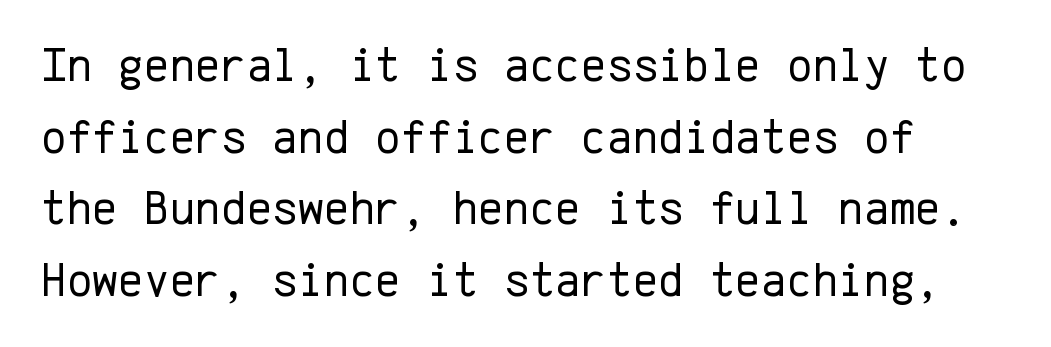
This sample uses plain, unmodified letter spacing. Stroke mass is kept to a normal reading level or below. Look at the bottom of the vertical strokes: they stop flat, with no serifs. Here the designer chose a console-style face with uniform glyph widths.
